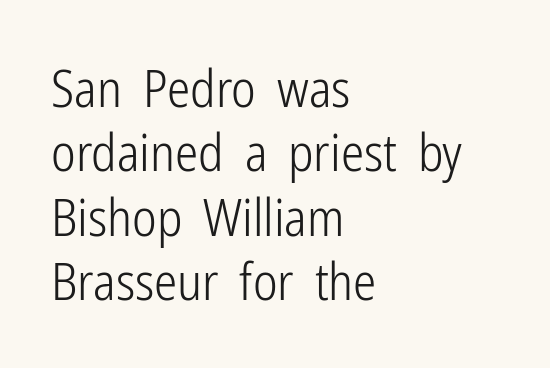
The image shows 52 px light, condensed sans-serif type, upright; set left-aligned, line spacing 1.24x, normal letter spacing, not underlined; low stroke contrast and a medium x-height.
